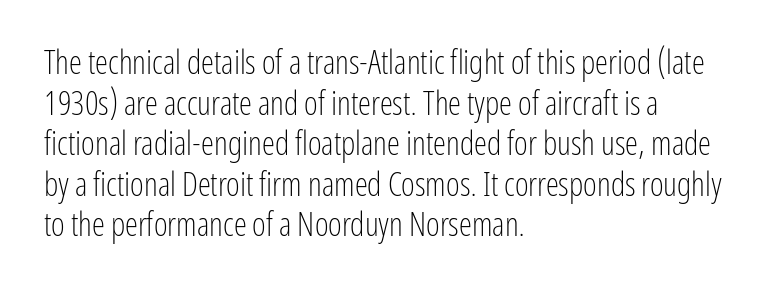
Unmarked baselines from the first word to the last. Every row of glyphs begins at an identical x-position on the left. Honestly, the letter spacing is just normal — you wouldn't notice it. Weight: in the light-to-regular range. Every stem runs plumb, perpendicular to the baseline.
